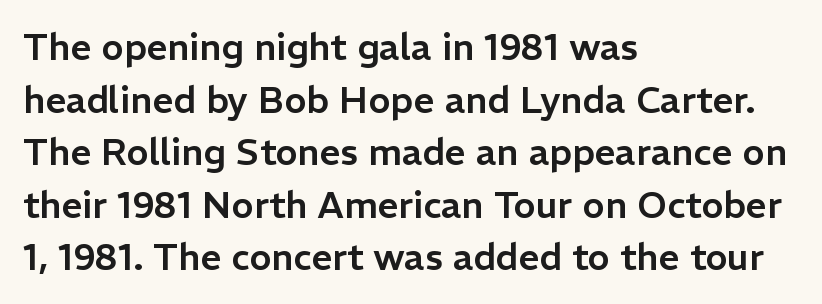
Q: Is the text italic (slanted)? A: No, it is upright.
Q: Is the typeface a serif or a sans-serif typeface? A: Sans-serif.
Q: Is the text underlined? A: No.
Q: How is the paragraph aligned? A: Left-aligned.
Q: Is the spacing between letters normal or unusually wide? A: Normal.
Q: Is the spacing between lines tight, normal or loose? A: Normal.
Q: Width (condensed, normal, or wide)? A: Normal.
Q: Stroke contrast? A: Low.
Q: x-height? A: Medium.
Q: Monospaced? A: No.
